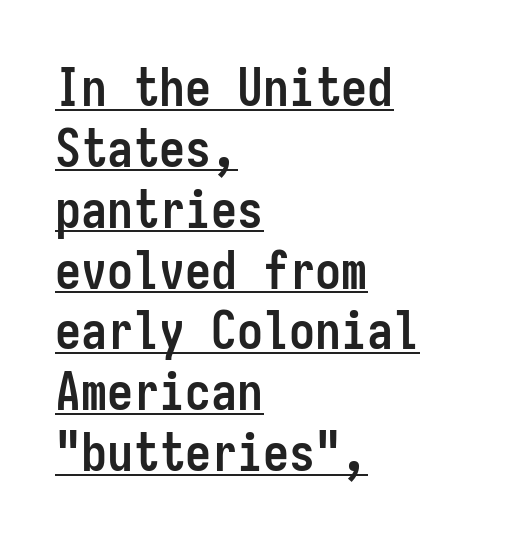
Q: Is the text bold? A: Yes.
Q: Is the text italic (slanted)? A: No, it is upright.
Q: Is the typeface a serif or a sans-serif typeface? A: Sans-serif.
Q: Is the text underlined? A: Yes.
Q: How is the paragraph aligned? A: Left-aligned.
Q: Is the spacing between letters normal or unusually wide? A: Normal.
Q: Width (condensed, normal, or wide)? A: Condensed.
Q: Stroke contrast? A: Low.
Q: x-height? A: Medium.
Q: Monospaced? A: Yes.
